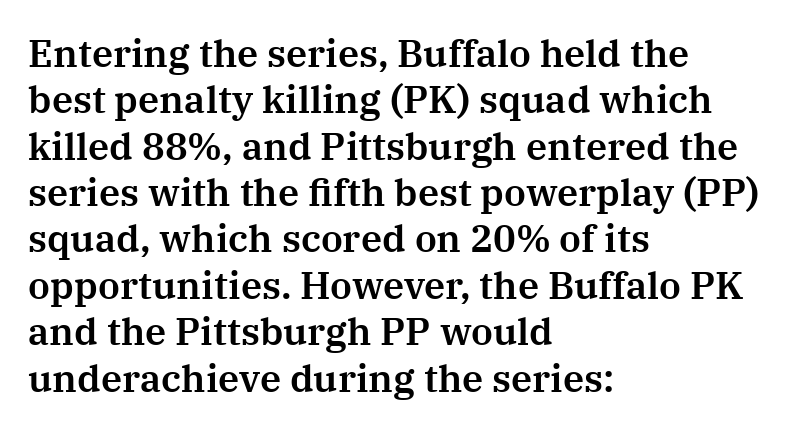
Q: Is the text italic (slanted)? A: No, it is upright.
Q: Is the typeface a serif or a sans-serif typeface? A: Serif.
Q: Is the text underlined? A: No.
Q: How is the paragraph aligned? A: Left-aligned.
Q: Is the spacing between letters normal or unusually wide? A: Normal.
Q: Width (condensed, normal, or wide)? A: Normal.
Q: Stroke contrast? A: Medium.
Q: x-height? A: Medium.
Q: Monospaced? A: No.
